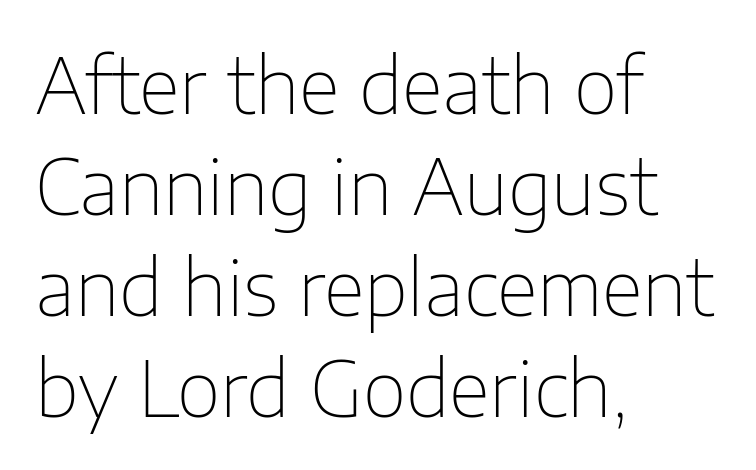
The image shows 76 px thin sans-serif type, upright; set left-aligned, normal line spacing (1.33x), normal letter spacing, not underlined; low stroke contrast and a medium x-height.
